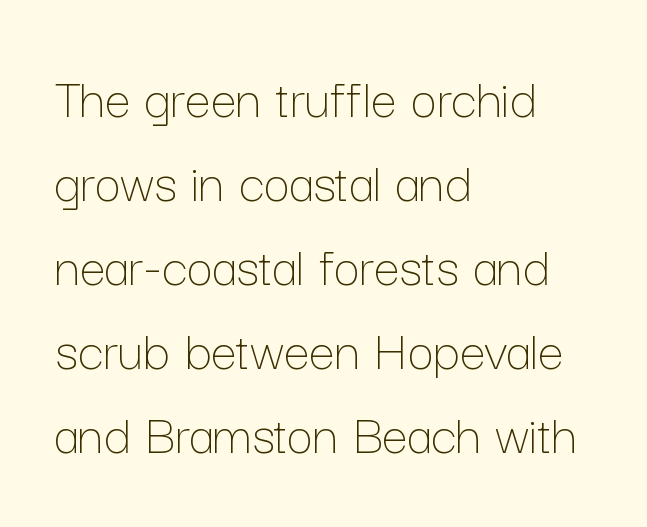
The image shows 58 px thin type, upright; set left-aligned, normal line spacing (1.45x), normal letter spacing, not underlined; low stroke contrast and a medium x-height.
